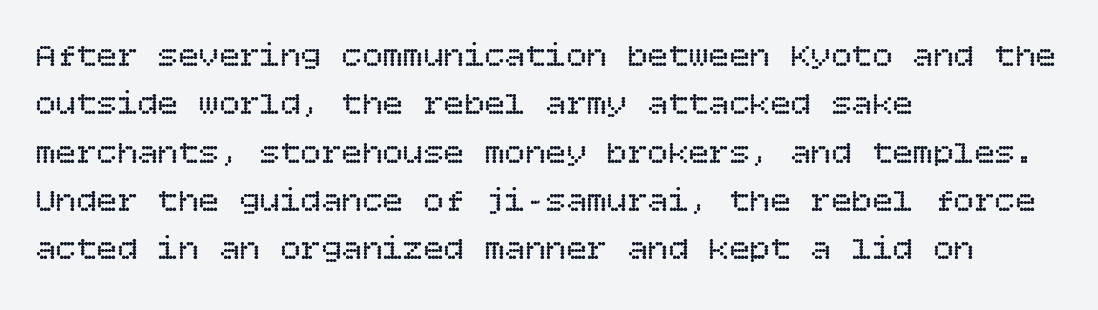
Q: Is the text bold? A: No.
Q: Is the text italic (slanted)? A: No, it is upright.
Q: Is the text underlined? A: No.
Q: How is the paragraph aligned? A: Left-aligned.
Q: Is the spacing between letters normal or unusually wide? A: Normal.
Q: Is the spacing between lines tight, normal or loose? A: Normal.
Q: Width (condensed, normal, or wide)? A: Normal.
Q: Stroke contrast? A: Low.
Q: x-height? A: Large.
